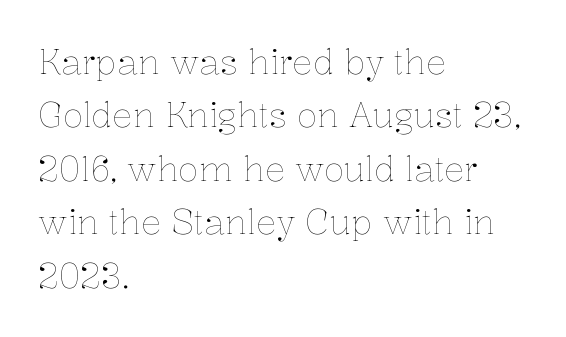
A typesetter would mark this as roman, not italic. Varying glyph widths throughout — classic text-font behaviour. Is there much room between lines? A standard amount, neither cramped nor airy. How are the letters spaced? Ordinarily, with no added tracking. Teacher's note: observe the even left margin — that is flush-left alignment.
